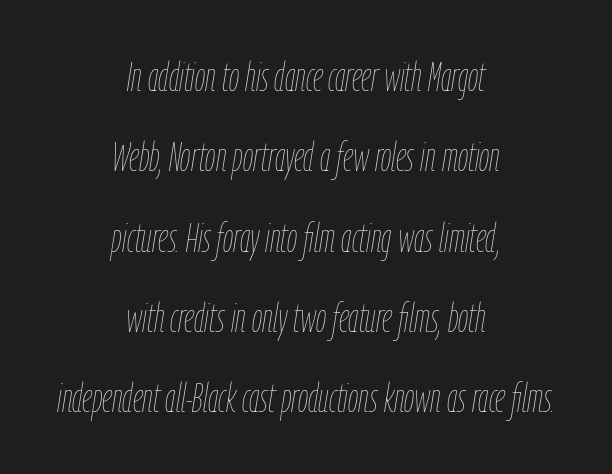
Q: Is the text bold? A: No.
Q: Is the text italic (slanted)? A: Yes, it leans right by about 9 degrees.
Q: Is the text underlined? A: No.
Q: How is the paragraph aligned? A: Centered.
Q: Is the spacing between letters normal or unusually wide? A: Normal.
Q: Is the spacing between lines tight, normal or loose? A: Loose.
Q: Width (condensed, normal, or wide)? A: Condensed.
Q: Stroke contrast? A: Low.
Q: x-height? A: Medium.
Q: Monospaced? A: No.
